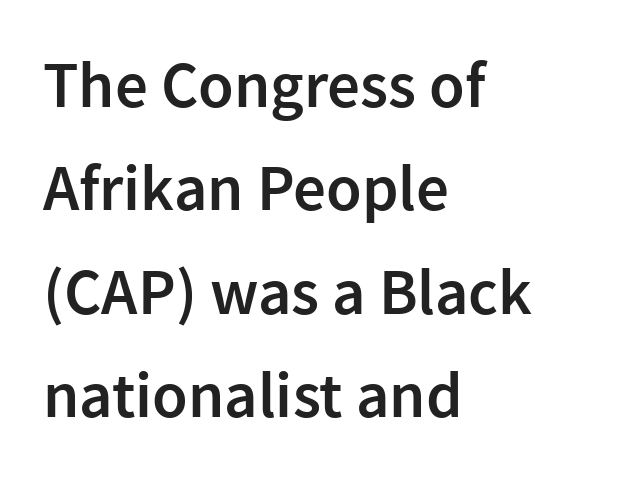
A typesetter would mark this as roman, not italic. Is the block centered? No — it sits flush against the left margin. The rendering uses a semibold face; strokes are thickened but not to full bold. Do the characters align in a grid? No, the font is proportional. A sans-serif font was chosen for this passage.
